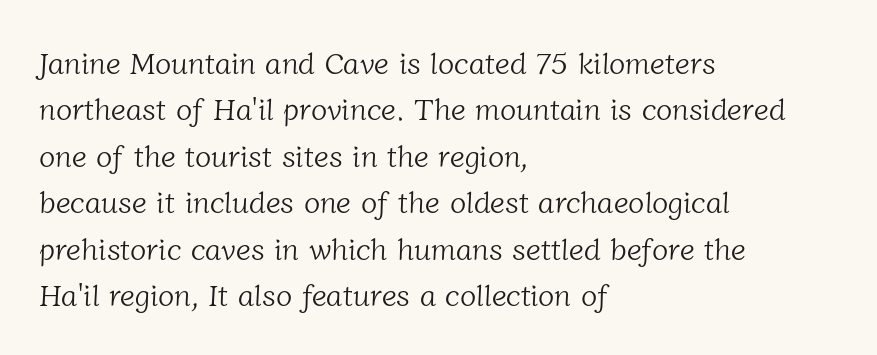
Q: Is the text bold? A: No.
Q: Is the typeface a serif or a sans-serif typeface? A: Serif.
Q: Is the text underlined? A: No.
Q: How is the paragraph aligned? A: Left-aligned.
Q: Is the spacing between letters normal or unusually wide? A: Normal.
Q: Is the spacing between lines tight, normal or loose? A: Normal.
Q: Width (condensed, normal, or wide)? A: Normal.
Q: Stroke contrast? A: Low.
Q: x-height? A: Medium.
Q: Monospaced? A: No.
